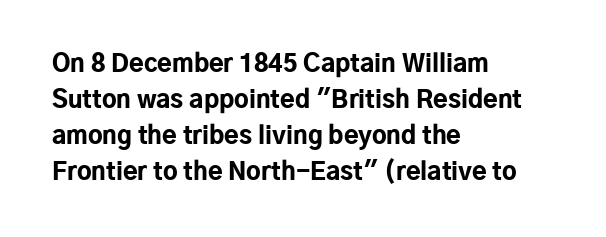
The image shows 24 px bold type, upright; set left-aligned, normal line spacing (1.5x), normal letter spacing, not underlined.
